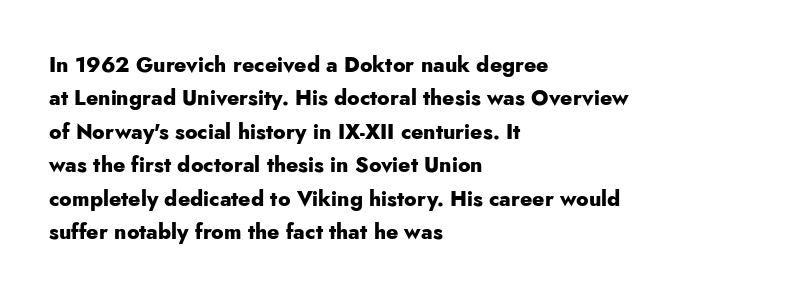
The lines sit at an ordinary, default distance from one another. Bare-footed words on every line. The rendering uses a bold face; every stroke is thick and dark. Posture: upright roman.
